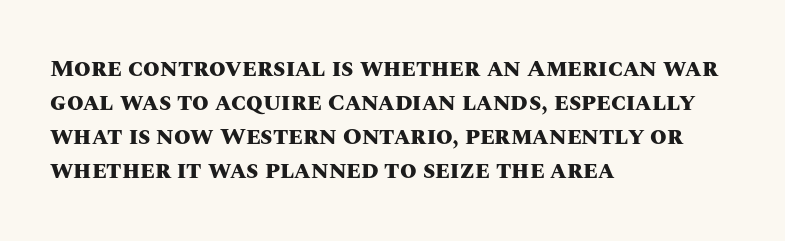
The passage shown stacks its lines at a standard gap. These lines keep a tight, regular rhythm from letter to letter. Descenders hang freely into open space. The sample has been set heavy, in full bold. Leftover space on each line is placed entirely after the last word. Nope, not italic — everything's standing straight.
